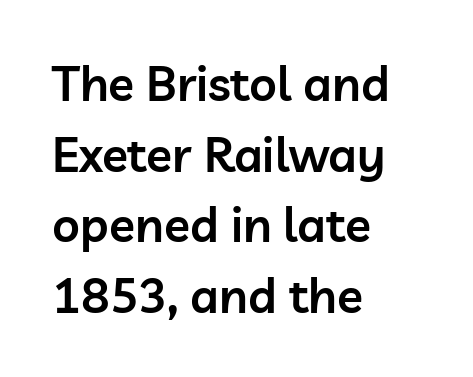
{"serif": "no", "italic": "no", "bold": "semi", "weight": "semibold", "width": "normal", "stroke_contrast": "low", "x_height": "medium", "monospaced": "no", "underline": "no", "align": "left", "line_spacing": "normal", "line_spacing_ratio": 1.47, "letter_spacing": "normal", "letter_spacing_em": 0.0, "glyph_px": 48}
